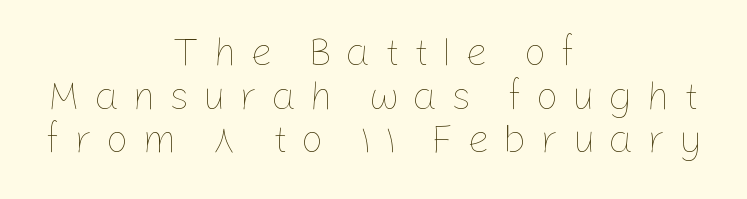
{"italic": "no", "bold": "no", "weight": "thin", "width": "normal", "stroke_contrast": "low", "x_height": "medium", "monospaced": "no", "underline": "no", "align": "center", "line_spacing": "tight", "line_spacing_ratio": 1.09, "letter_spacing": "wide", "letter_spacing_em": 0.33, "glyph_px": 40}
